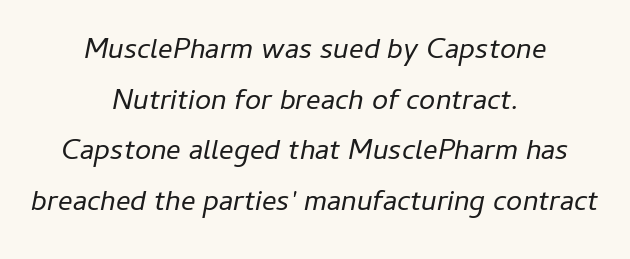
{"italic": "yes", "lean": "right", "slant_degrees": 11, "bold": "no", "weight": "regular", "width": "normal", "stroke_contrast": "low", "x_height": "medium", "monospaced": "no", "underline": "no", "align": "center", "line_spacing_ratio": 1.75, "letter_spacing": "normal", "letter_spacing_em": 0.0, "glyph_px": 29}
